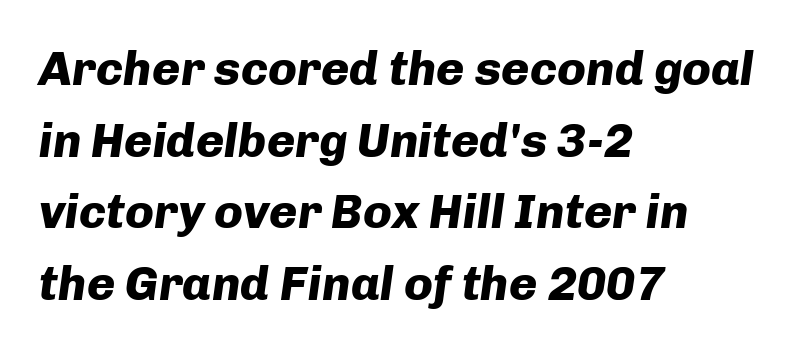
The image shows 48 px heavy type, italic (leaning right); set left-aligned, normal line spacing (1.49x), normal letter spacing, not underlined; low stroke contrast and a medium x-height.
